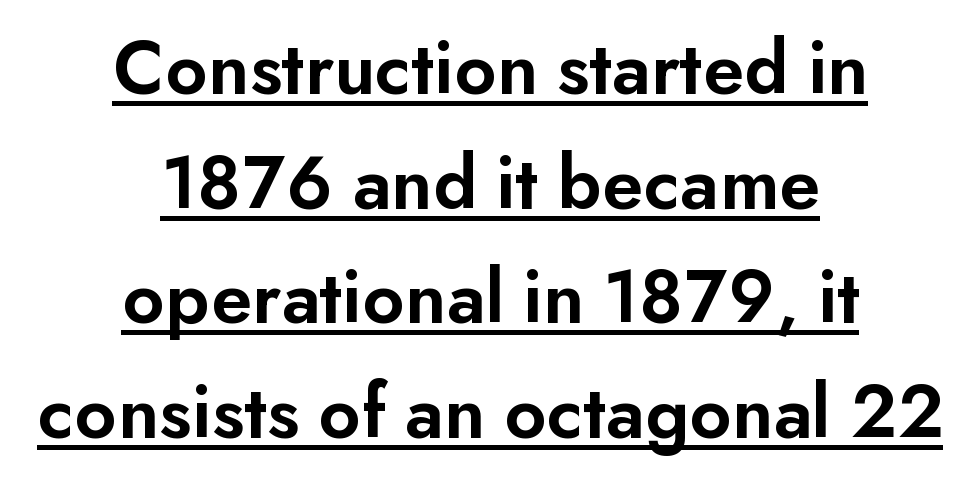
Q: Is the text bold? A: Semi-bold.
Q: Is the text italic (slanted)? A: No, it is upright.
Q: Is the typeface a serif or a sans-serif typeface? A: Sans-serif.
Q: Is the text underlined? A: Yes.
Q: How is the paragraph aligned? A: Centered.
Q: Is the spacing between letters normal or unusually wide? A: Normal.
Q: Is the spacing between lines tight, normal or loose? A: Normal.
Q: Width (condensed, normal, or wide)? A: Normal.
Q: Stroke contrast? A: Low.
Q: x-height? A: Small.
Q: Monospaced? A: No.
